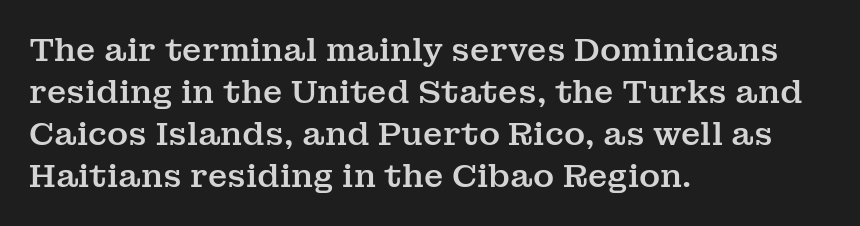
{"serif": "yes", "italic": "no", "width": "normal", "stroke_contrast": "medium", "x_height": "medium", "monospaced": "no", "underline": "no", "align": "left", "line_spacing": "normal", "line_spacing_ratio": 1.31, "letter_spacing": "normal", "letter_spacing_em": 0.0, "glyph_px": 32}
